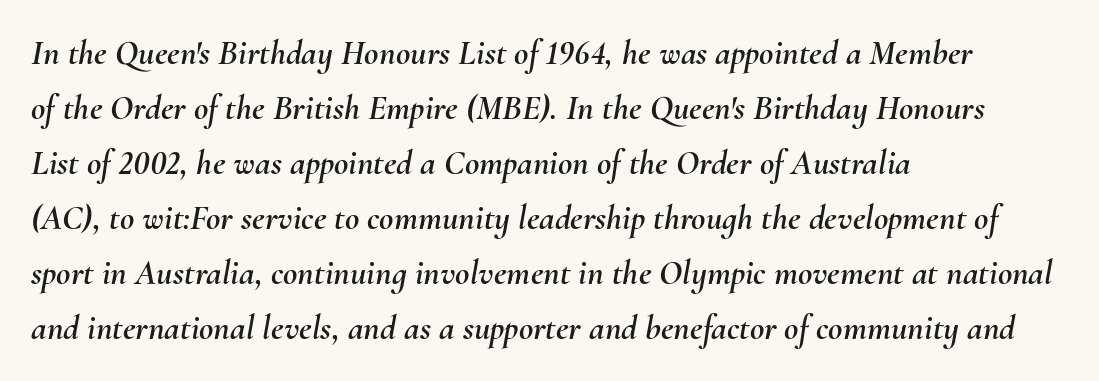
The image shows 35 px text type, italic (leaning right); set left-aligned, normal line spacing (1.57x), normal letter spacing, not underlined; medium stroke contrast and a small x-height.
